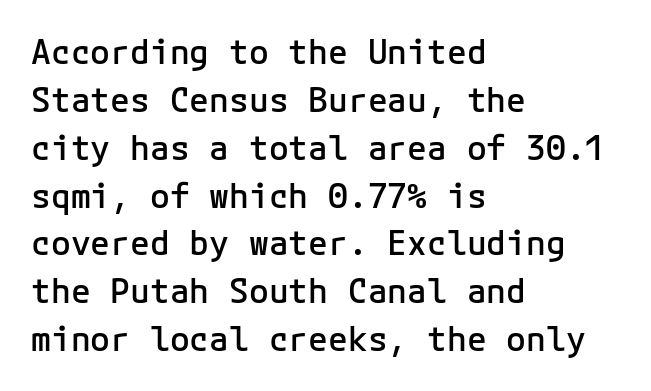
{"serif": "no", "italic": "no", "bold": "semi", "weight": "semibold", "width": "normal", "stroke_contrast": "low", "x_height": "medium", "underline": "no", "align": "left", "line_spacing": "normal", "line_spacing_ratio": 1.45, "letter_spacing": "normal", "letter_spacing_em": 0.0, "glyph_px": 33}
